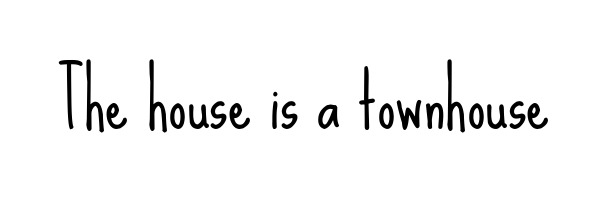
The image shows 73 px light, condensed sans-serif type, upright; set normal letter spacing, not underlined; low stroke contrast and a small x-height.
